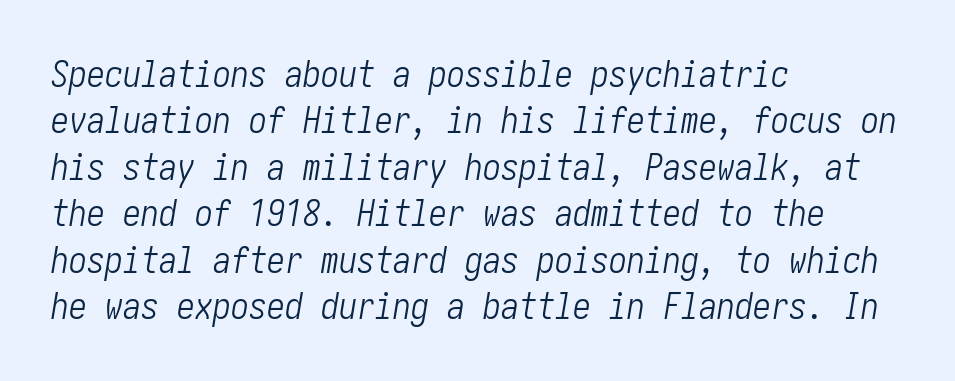
Q: Is the text bold? A: No.
Q: Is the text italic (slanted)? A: Yes, it leans right by about 10 degrees.
Q: Is the text underlined? A: No.
Q: How is the paragraph aligned? A: Left-aligned.
Q: Is the spacing between letters normal or unusually wide? A: Normal.
Q: Is the spacing between lines tight, normal or loose? A: Normal.
Q: Width (condensed, normal, or wide)? A: Condensed.
Q: Stroke contrast? A: Low.
Q: x-height? A: Medium.
